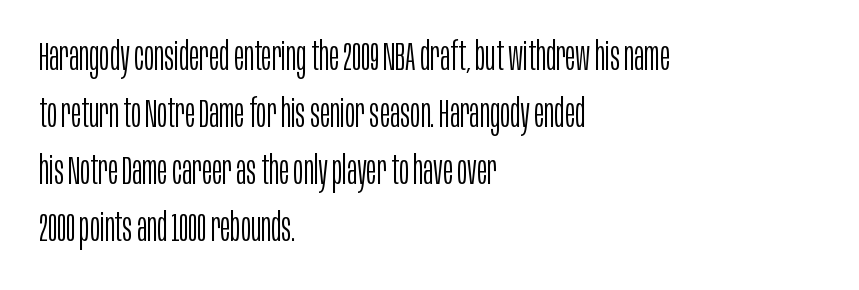
{"serif": "no", "italic": "no", "bold": "no", "weight": "light", "width": "condensed", "stroke_contrast": "low", "x_height": "large", "monospaced": "no", "underline": "no", "align": "left", "line_spacing": "normal", "line_spacing_ratio": 1.46, "letter_spacing": "normal", "letter_spacing_em": 0.0, "glyph_px": 39}
